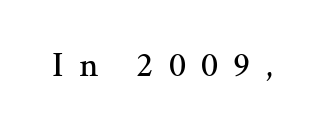
{"serif": "yes", "italic": "no", "width": "normal", "stroke_contrast": "medium", "x_height": "medium", "monospaced": "no", "underline": "no", "letter_spacing": "wide", "letter_spacing_em": 0.44, "glyph_px": 35}
